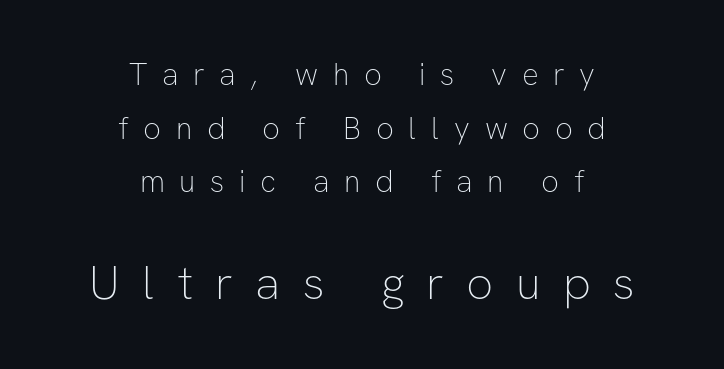
Q: Is the text bold? A: No.
Q: Is the text italic (slanted)? A: No, it is upright.
Q: Is the typeface a serif or a sans-serif typeface? A: Sans-serif.
Q: Is the text underlined? A: No.
Q: How is the paragraph aligned? A: Centered.
Q: Is the spacing between letters normal or unusually wide? A: Unusually wide.
Q: Which block of text is set in a larger size, the first (top) or the second (bottom)? A: The second (bottom) one.
Q: Width (condensed, normal, or wide)? A: Normal.
Q: Stroke contrast? A: Low.
Q: x-height? A: Medium.
Q: Monospaced? A: No.
